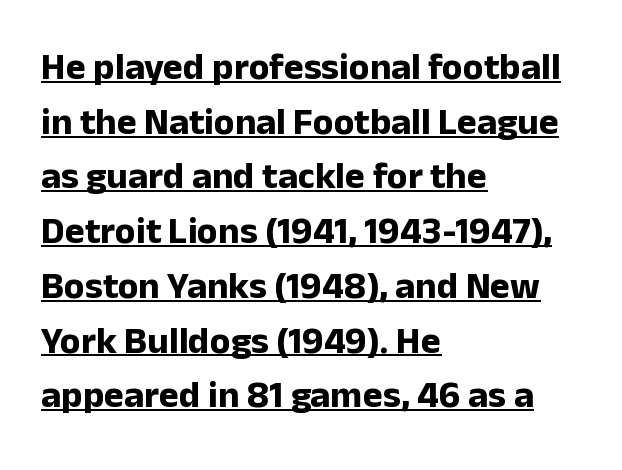
Q: Is the text bold? A: Yes.
Q: Is the text italic (slanted)? A: No, it is upright.
Q: Is the typeface a serif or a sans-serif typeface? A: Sans-serif.
Q: Is the text underlined? A: Yes.
Q: How is the paragraph aligned? A: Left-aligned.
Q: Is the spacing between letters normal or unusually wide? A: Normal.
Q: Is the spacing between lines tight, normal or loose? A: Normal.
Q: Width (condensed, normal, or wide)? A: Normal.
Q: Stroke contrast? A: Low.
Q: x-height? A: Medium.
Q: Monospaced? A: No.
